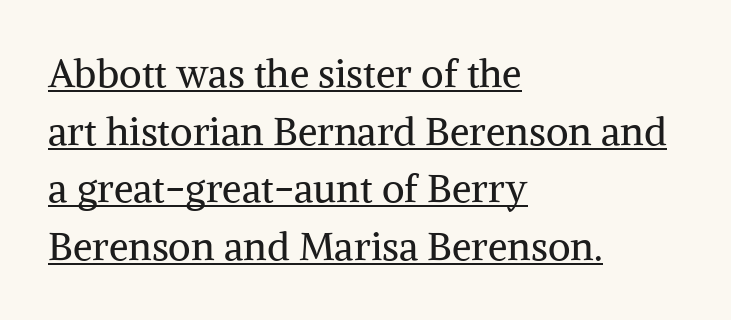
{"serif": "yes", "italic": "no", "bold": "no", "weight": "regular", "width": "normal", "stroke_contrast": "medium", "x_height": "medium", "monospaced": "no", "underline": "yes", "align": "left", "line_spacing": "normal", "line_spacing_ratio": 1.48, "letter_spacing": "normal", "letter_spacing_em": 0.0, "glyph_px": 39}
